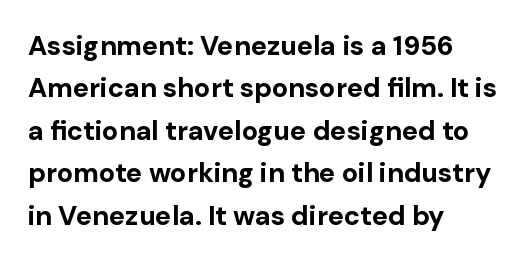
The image shows 27 px bold type, upright; set left-aligned, normal line spacing (1.57x), normal letter spacing, not underlined.
